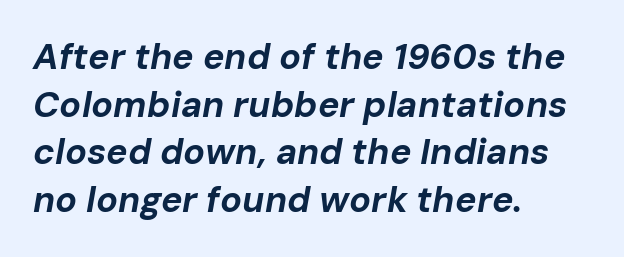
Honestly, the row spacing looks completely unremarkable. The rendering keeps characters at their native spacing. Chunky letters — that's bold for sure. Glance below the letters and you will spot only blank space.
